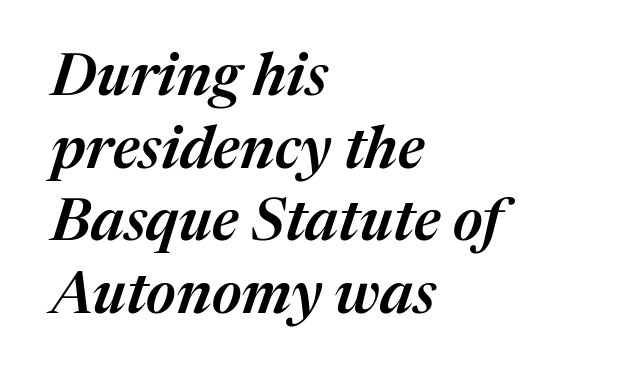
{"italic": "yes", "lean": "right", "slant_degrees": 17, "bold": "semi", "weight": "semibold", "width": "normal", "stroke_contrast": "medium", "x_height": "medium", "monospaced": "no", "underline": "no", "align": "left", "line_spacing_ratio": 1.23, "letter_spacing": "normal", "letter_spacing_em": 0.0, "glyph_px": 59}
